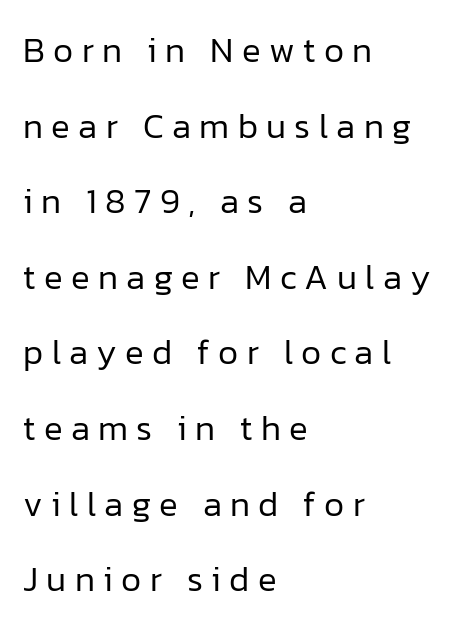
{"serif": "no", "italic": "no", "bold": "no", "weight": "regular", "width": "normal", "stroke_contrast": "low", "x_height": "medium", "monospaced": "no", "underline": "no", "align": "left", "line_spacing": "loose", "line_spacing_ratio": 2.16, "letter_spacing": "wide", "letter_spacing_em": 0.24, "glyph_px": 35}
